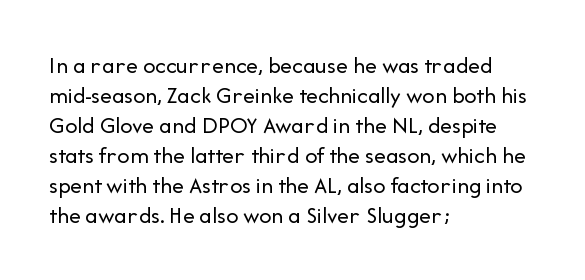
The image shows 24 px text type, upright; set left-aligned, normal line spacing (1.25x), normal letter spacing, not underlined.
